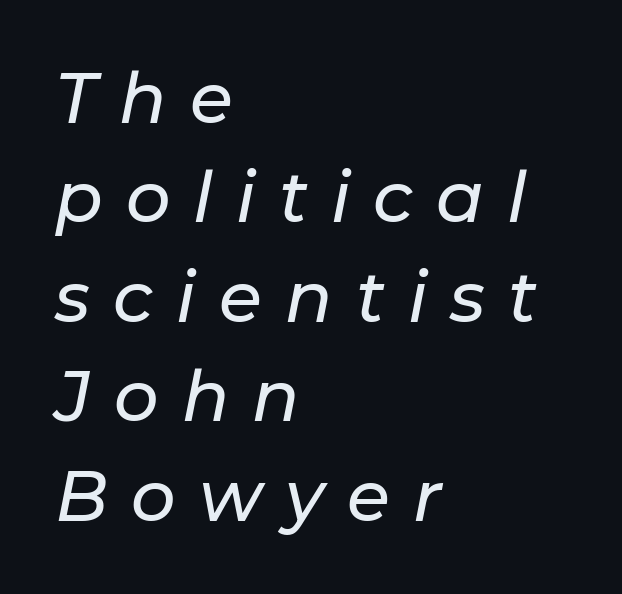
Q: Is the text italic (slanted)? A: Yes, it leans right by about 11 degrees.
Q: Is the text underlined? A: No.
Q: How is the paragraph aligned? A: Left-aligned.
Q: Is the spacing between letters normal or unusually wide? A: Unusually wide.
Q: Is the spacing between lines tight, normal or loose? A: Normal.
Q: Width (condensed, normal, or wide)? A: Normal.
Q: Stroke contrast? A: Low.
Q: x-height? A: Medium.
Q: Monospaced? A: No.
